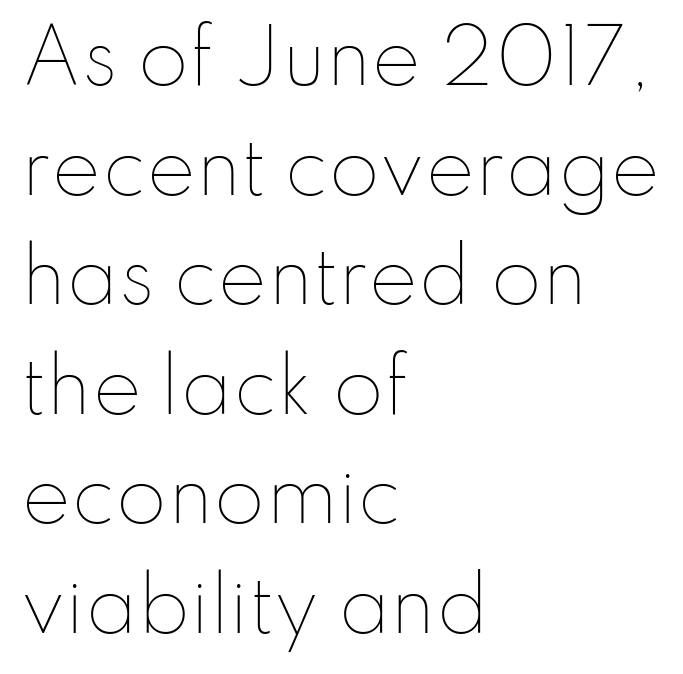
The strokes are not fattened; the text isn't bold. The lines in this sample share a left origin and differ only in where they stop. Each new line begins a customary step beneath the previous one. Nobody touched the tracking dial on this one.
